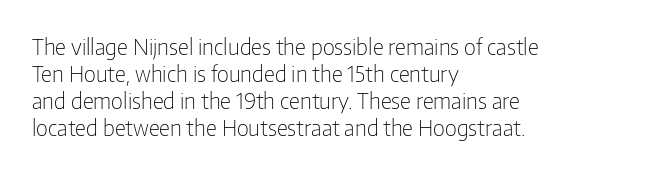
Honestly, the letter spacing is just normal — you wouldn't notice it. A student would call this left alignment; a typographer would say flush left, rag right. The font sits on the lighter half of the weight spectrum, regular included. Just letters on the line, the space beneath them empty.
